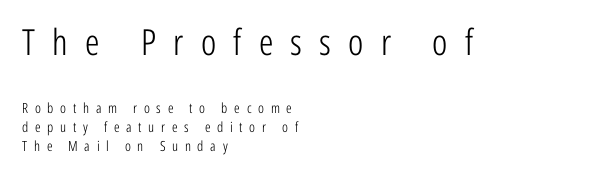
{"serif": "no", "italic": "no", "bold": "no", "weight": "light", "width": "condensed", "stroke_contrast": "low", "x_height": "medium", "monospaced": "no", "underline": "no", "align": "left", "line_spacing": "normal", "line_spacing_ratio": 1.37, "letter_spacing": "wide", "letter_spacing_em": 0.48, "larger_block": "first", "size_ratio": 2.57, "glyph_px": 36}
